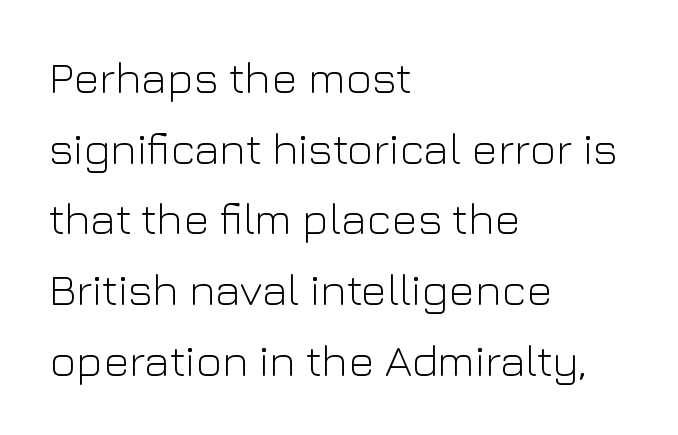
Casual observation: everything's shoved over to the left. Is the letter spacing exaggerated? No — it looks like the ordinary default. Descenders are the only things crossing below the line. Weight class: somewhere from thin through regular. Typographically, this falls in the sans-serif category.
